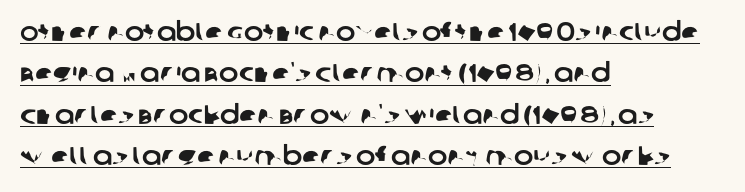
Q: Is the text underlined? A: Yes.
Q: How is the paragraph aligned? A: Left-aligned.
Q: Is the spacing between letters normal or unusually wide? A: Normal.
Q: Is the spacing between lines tight, normal or loose? A: Normal.
